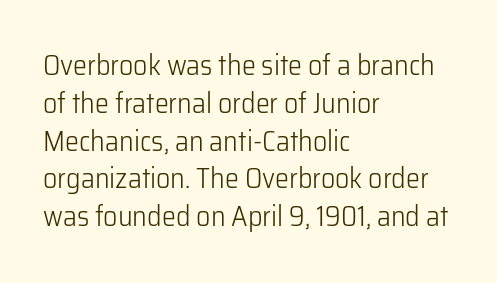
The passage shown is not bold in any degree. This sample is left-justified, so line endings fall wherever the words run out. Anything drawn beneath the words? Only blank space. The passage shown is typed in a proportional face where columns would drift. The tracking reads as untouched default to a designer's eye. Do the letters lean? They stand straight.
